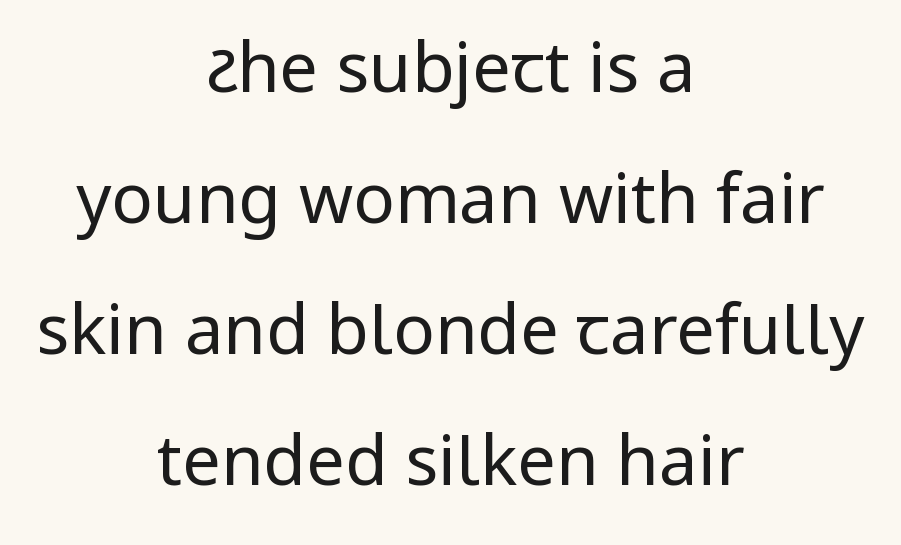
{"serif": "no", "italic": "no", "bold": "no", "weight": "regular", "width": "normal", "stroke_contrast": "low", "x_height": "medium", "monospaced": "no", "underline": "no", "align": "center", "line_spacing": "loose", "line_spacing_ratio": 1.9, "letter_spacing": "normal", "letter_spacing_em": 0.0, "glyph_px": 69}
